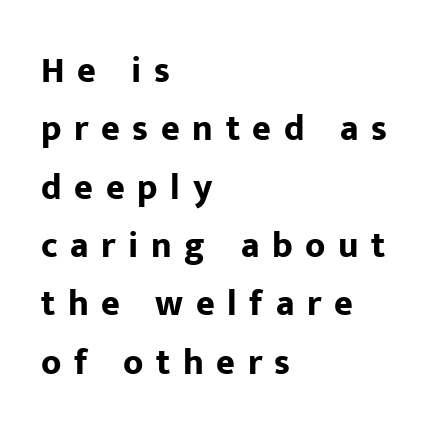
{"serif": "no", "italic": "no", "bold": "yes", "weight": "bold", "width": "normal", "stroke_contrast": "low", "x_height": "medium", "monospaced": "no", "underline": "no", "align": "left", "line_spacing": "normal", "line_spacing_ratio": 1.62, "letter_spacing": "wide", "letter_spacing_em": 0.35, "glyph_px": 36}
